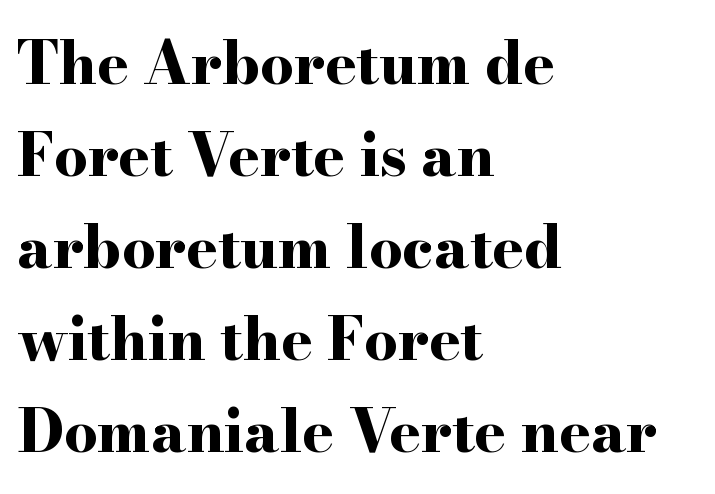
The image shows 59 px bold, wide serif type, upright; set left-aligned, normal line spacing (1.56x), normal letter spacing, not underlined; high stroke contrast and a small x-height.
